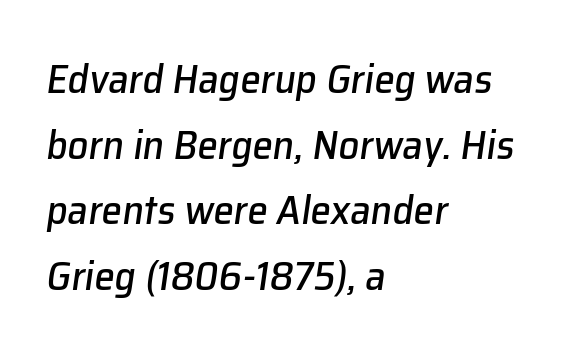
In terms of posture, this sample is oblique. This rendering features lettering with no underline. Casual observation: everything's shoved over to the left. You could not count columns in this text — the font is proportionally spaced. The rows are spaced the way most documents space them.
